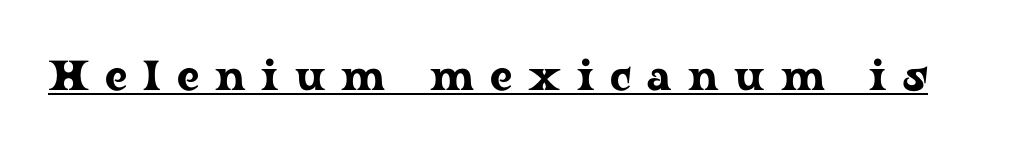
The image shows 42 px wide serif type, upright; set unusually wide letter spacing (+0.38 em), underlined; low stroke contrast and a medium x-height.
